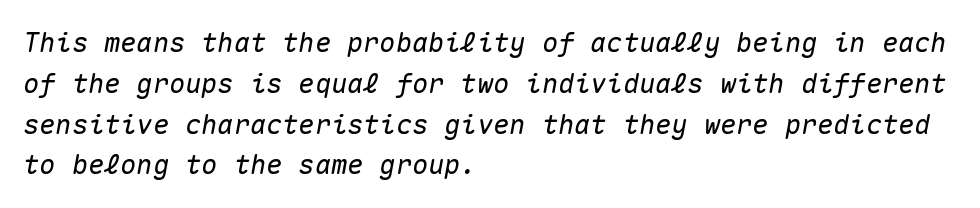
Every character sits at an angle, as italics do. Visually the block forms a straight wall on the left and a jagged coastline on the right. Rule under the text: the space is simply empty. In terms of letterspacing, this is plain default setting. Whoever set this chose a conventional vertical rhythm.
